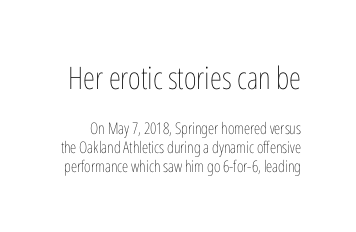
{"italic": "no", "bold": "no", "weight": "thin", "width": "condensed", "stroke_contrast": "low", "x_height": "medium", "monospaced": "no", "underline": "no", "line_spacing_ratio": 1.17, "letter_spacing": "normal", "letter_spacing_em": 0.0, "larger_block": "first", "size_ratio": 1.94, "glyph_px": 31}
